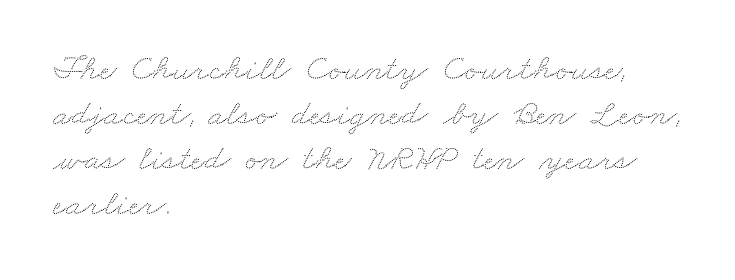
Q: Is the text underlined? A: No.
Q: How is the paragraph aligned? A: Left-aligned.
Q: Is the spacing between letters normal or unusually wide? A: Normal.
Q: Width (condensed, normal, or wide)? A: Wide.
Q: Stroke contrast? A: Low.
Q: x-height? A: Small.
Q: Monospaced? A: No.
